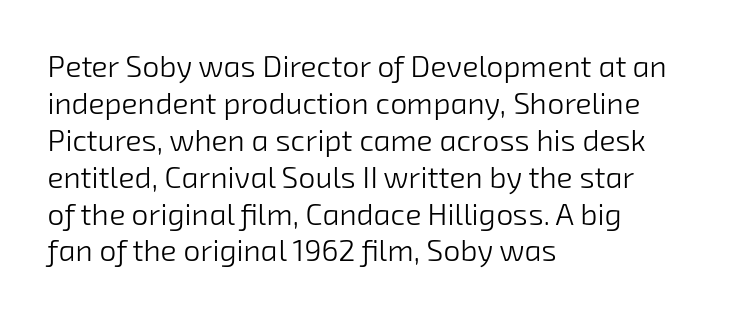
A typesetter would call this proportional, since set widths differ per character. A quiet, ordinary-to-light weight characterises the typeface. A student would call this left alignment; a typographer would say flush left, rag right. A sans-serif font was chosen for this passage. Letter spacing: default.
